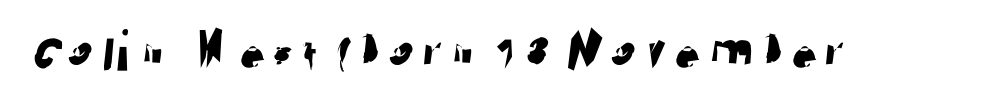
Q: Is the typeface a serif or a sans-serif typeface? A: Sans-serif.
Q: Is the text underlined? A: No.
Q: Is the spacing between letters normal or unusually wide? A: Normal.
Q: Width (condensed, normal, or wide)? A: Normal.
Q: Stroke contrast? A: Low.
Q: x-height? A: Medium.
Q: Monospaced? A: No.
